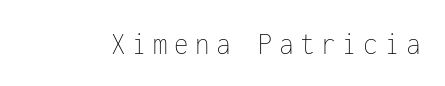
Every character here occupies the same horizontal width, giving the sample a typewriter-like rhythm. Ascenders rise straight up at ninety degrees. You could only call the tracking loose — the letters float apart. The characters are drawn with everyday or finer stroke widths. Plain, unruled lines of type.
